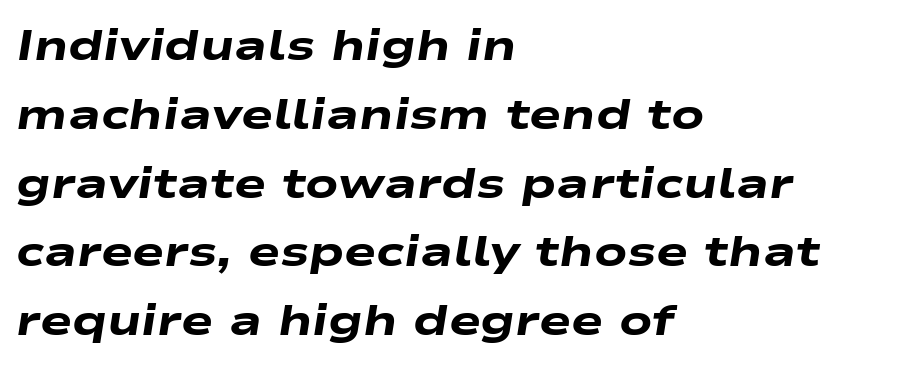
Q: Is the text bold? A: Yes.
Q: Is the text italic (slanted)? A: Yes, it leans right by about 9 degrees.
Q: Is the text underlined? A: No.
Q: How is the paragraph aligned? A: Left-aligned.
Q: Is the spacing between letters normal or unusually wide? A: Normal.
Q: Is the spacing between lines tight, normal or loose? A: Normal.
Q: Width (condensed, normal, or wide)? A: Wide.
Q: Stroke contrast? A: Low.
Q: x-height? A: Medium.
Q: Monospaced? A: No.
